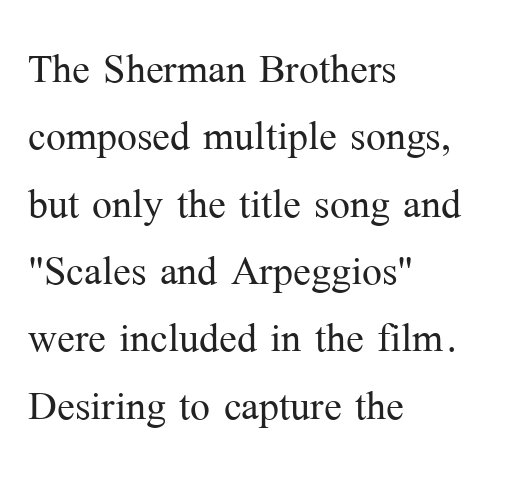
The image shows 53 px light serif type, upright; set left-aligned, normal line spacing (1.27x), normal letter spacing, not underlined; medium stroke contrast and a medium x-height.
